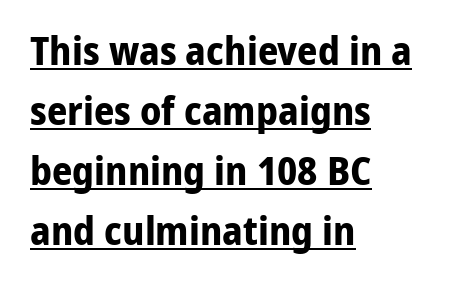
Q: Is the text bold? A: Yes.
Q: Is the text italic (slanted)? A: No, it is upright.
Q: Is the typeface a serif or a sans-serif typeface? A: Sans-serif.
Q: Is the text underlined? A: Yes.
Q: How is the paragraph aligned? A: Left-aligned.
Q: Is the spacing between letters normal or unusually wide? A: Normal.
Q: Is the spacing between lines tight, normal or loose? A: Normal.
Q: Width (condensed, normal, or wide)? A: Normal.
Q: Stroke contrast? A: Low.
Q: x-height? A: Medium.
Q: Monospaced? A: No.
